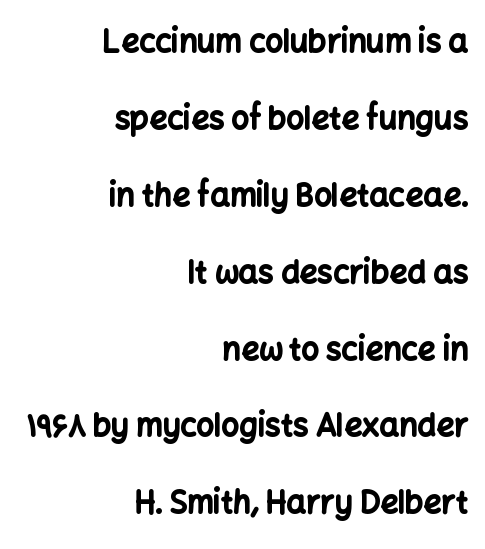
{"serif": "no", "italic": "no", "bold": "yes", "weight": "bold", "width": "normal", "stroke_contrast": "low", "x_height": "medium", "monospaced": "no", "underline": "no", "align": "right", "line_spacing": "loose", "line_spacing_ratio": 2.48, "letter_spacing": "normal", "letter_spacing_em": 0.0, "glyph_px": 31}
